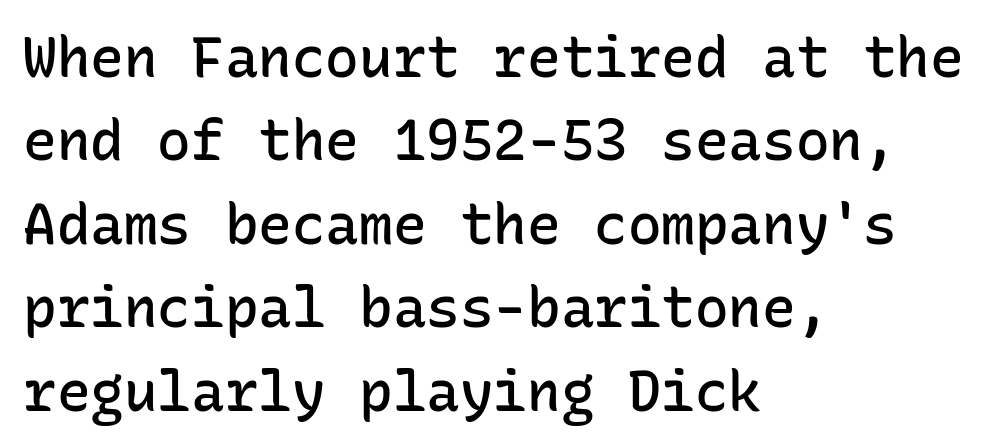
The image shows 56 px semibold sans-serif type, upright, monospaced; set left-aligned, normal line spacing (1.49x), normal letter spacing, not underlined; low stroke contrast and a medium x-height.
